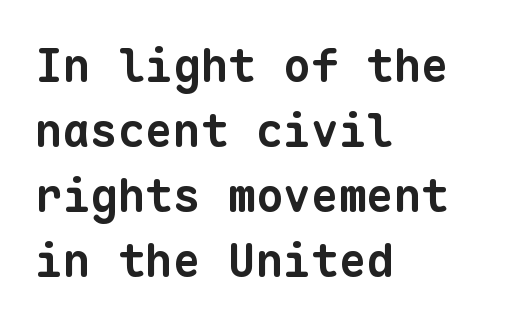
Q: Is the text bold? A: Yes.
Q: Is the typeface a serif or a sans-serif typeface? A: Sans-serif.
Q: Is the text underlined? A: No.
Q: How is the paragraph aligned? A: Left-aligned.
Q: Is the spacing between letters normal or unusually wide? A: Normal.
Q: Is the spacing between lines tight, normal or loose? A: Normal.
Q: Width (condensed, normal, or wide)? A: Normal.
Q: Stroke contrast? A: Low.
Q: x-height? A: Medium.
Q: Monospaced? A: Yes.
